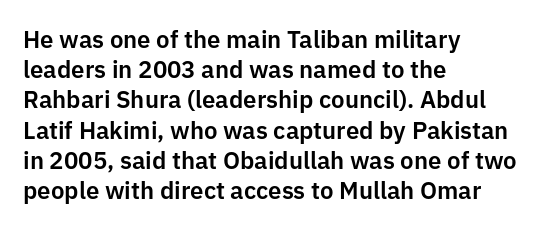
The image shows 24 px text type, upright; set left-aligned, normal line spacing (1.26x), normal letter spacing, not underlined.
